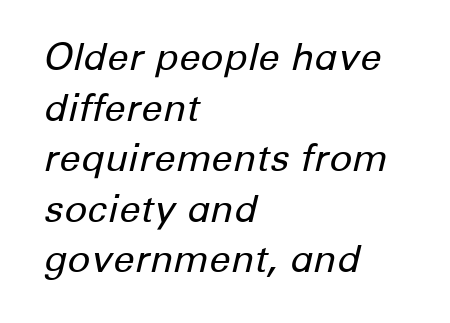
Casual observation: everything's shoved over to the left. Horizontal bands of white between lines are of average thickness. A clean baseline with only descenders dipping below it. Nothing unusual about the tracking: characters are spaced as the font intends. Is the type slanted? Yes — the strokes lean at a clear angle.
